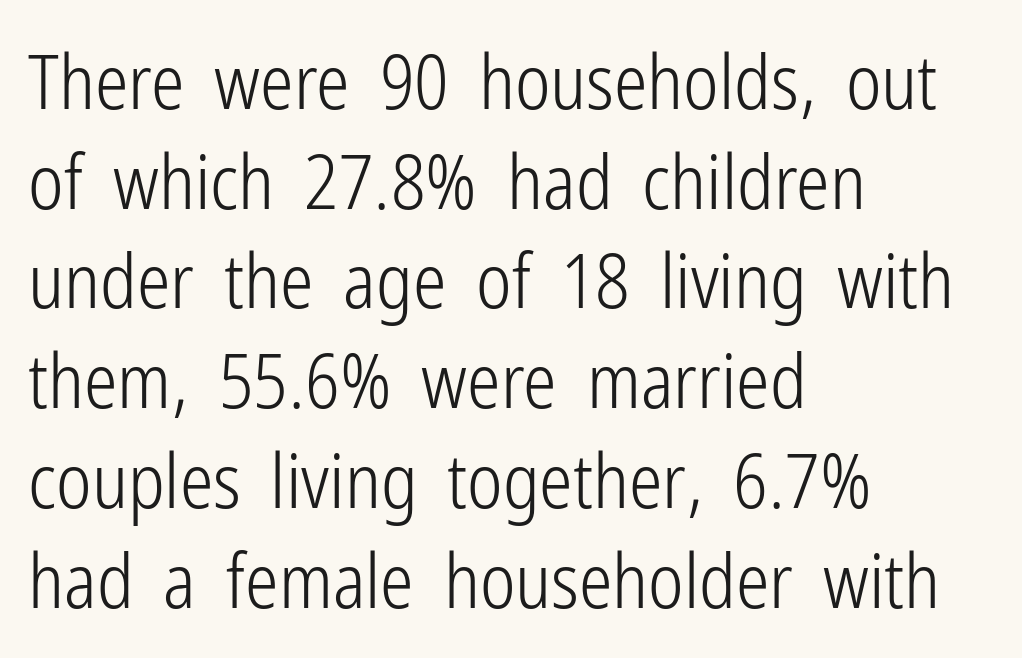
The image shows 75 px light, condensed sans-serif type, upright; set left-aligned, normal line spacing (1.33x), normal letter spacing, not underlined; low stroke contrast and a medium x-height.
